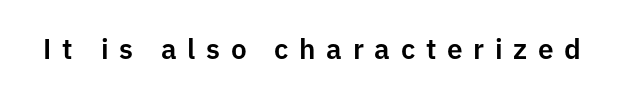
{"serif": "no", "italic": "no", "width": "normal", "stroke_contrast": "low", "x_height": "medium", "monospaced": "no", "underline": "no", "letter_spacing": "wide", "letter_spacing_em": 0.38, "glyph_px": 28}
